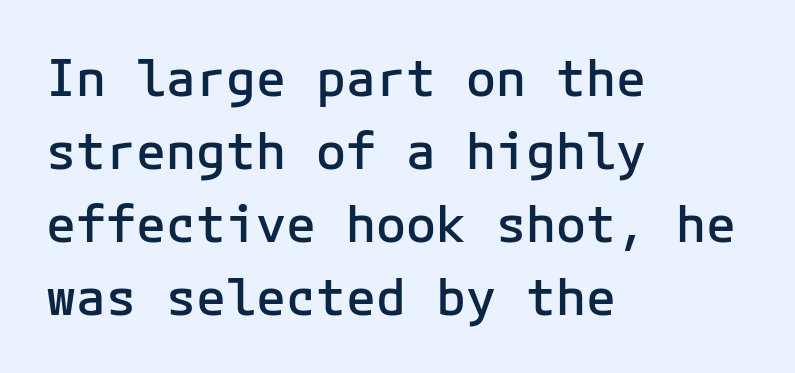
{"serif": "no", "italic": "no", "bold": "semi", "weight": "semibold", "width": "normal", "stroke_contrast": "low", "x_height": "medium", "underline": "no", "align": "left", "line_spacing": "normal", "line_spacing_ratio": 1.46, "letter_spacing": "normal", "letter_spacing_em": 0.0, "glyph_px": 50}
